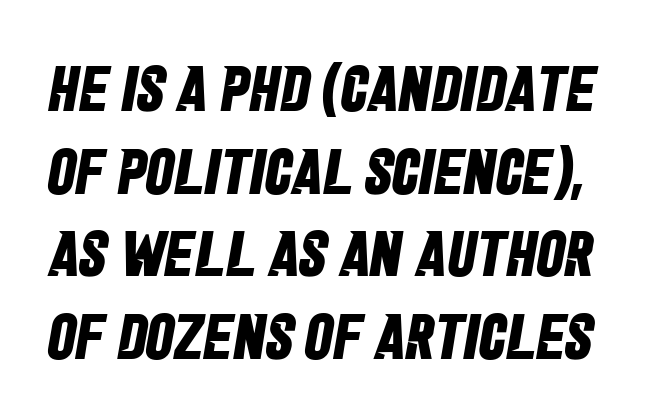
{"serif": "no", "bold": "yes", "weight": "bold", "width": "condensed", "stroke_contrast": "low", "x_height": "large", "monospaced": "no", "underline": "no", "line_spacing": "normal", "line_spacing_ratio": 1.29, "letter_spacing": "normal", "letter_spacing_em": 0.0, "glyph_px": 64}
